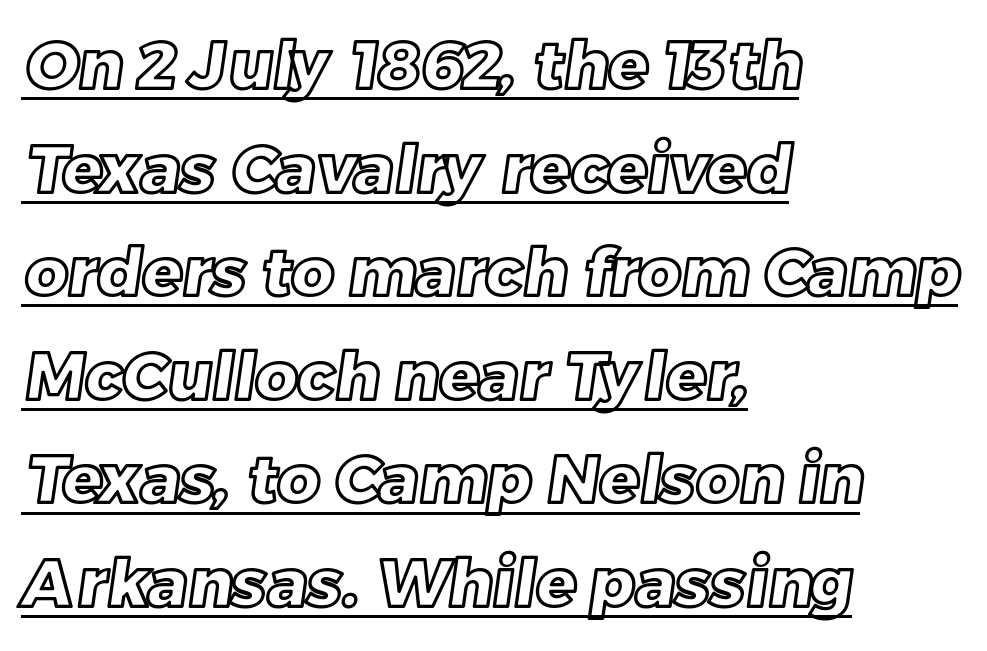
{"width": "normal", "x_height": "large", "monospaced": "no", "underline": "yes", "align": "left", "line_spacing": "normal", "line_spacing_ratio": 1.57, "letter_spacing": "normal", "letter_spacing_em": 0.0, "glyph_px": 66}
